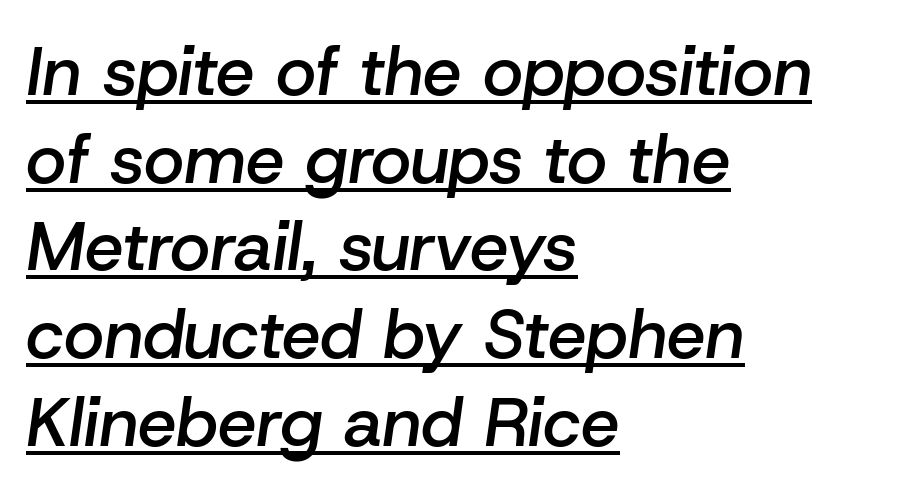
{"italic": "yes", "lean": "right", "slant_degrees": 8, "bold": "semi", "weight": "semibold", "width": "normal", "stroke_contrast": "low", "x_height": "medium", "monospaced": "no", "underline": "yes", "align": "left", "line_spacing": "normal", "line_spacing_ratio": 1.27, "letter_spacing": "normal", "letter_spacing_em": 0.0, "glyph_px": 69}
